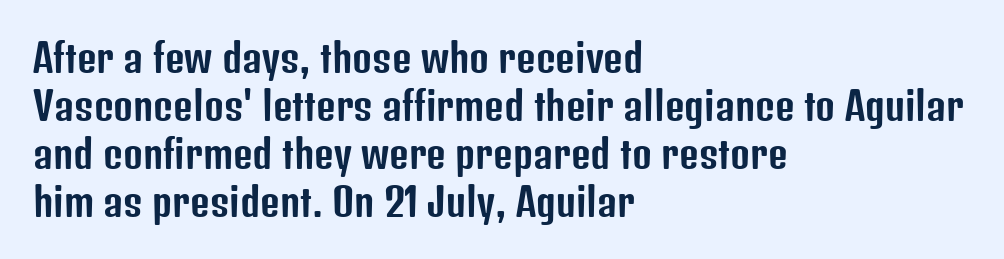
Quick note: interline space is typical. Does the copy run flush right? No — it runs flush left. Is this a fixed-width face? No — the glyphs have proportional, varying widths. Look at the tracking — it's just the regular setting, nothing added. Classification — sans serif. Plain, unruled lines of type.
